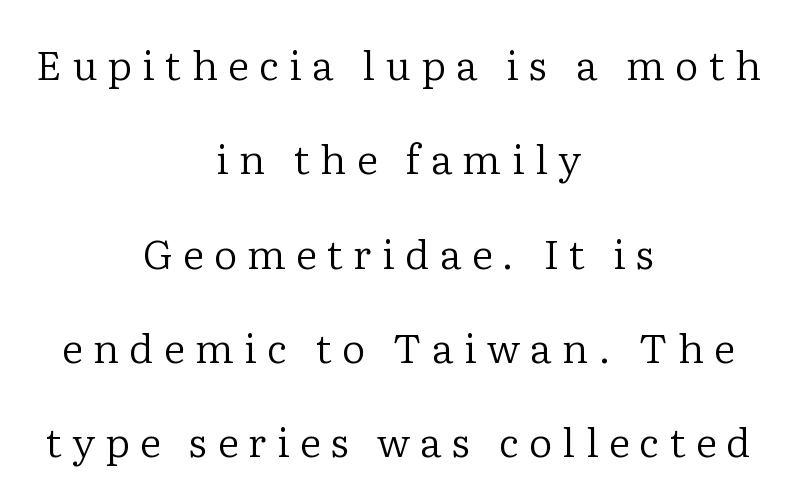
The image shows 41 px regular-weight serif type, upright; set centered, loose line spacing (2.3x), unusually wide letter spacing (+0.25 em), not underlined; low stroke contrast and a medium x-height.
